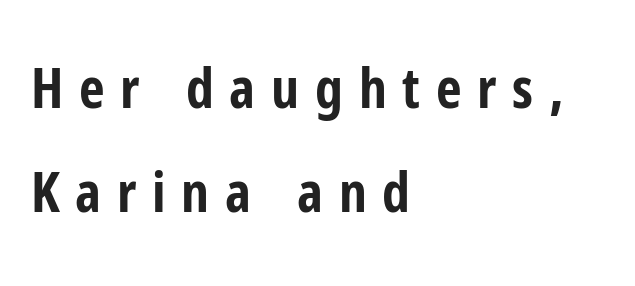
The image shows 56 px bold, condensed sans-serif type, upright; set left-aligned, line spacing 1.86x, unusually wide letter spacing (+0.28 em), not underlined; low stroke contrast and a medium x-height.
